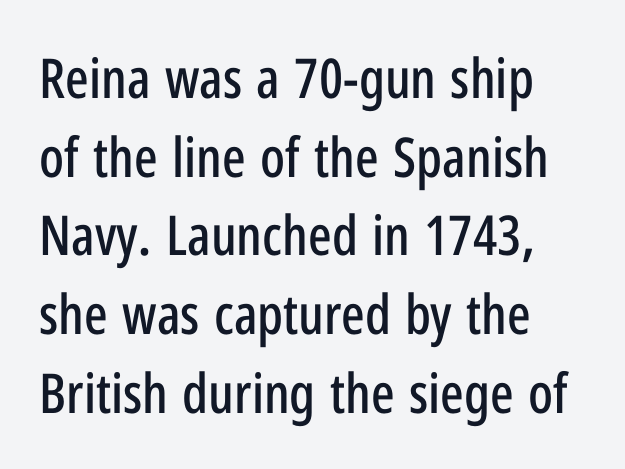
Q: Is the text italic (slanted)? A: No, it is upright.
Q: Is the typeface a serif or a sans-serif typeface? A: Sans-serif.
Q: Is the text underlined? A: No.
Q: How is the paragraph aligned? A: Left-aligned.
Q: Is the spacing between letters normal or unusually wide? A: Normal.
Q: Is the spacing between lines tight, normal or loose? A: Normal.
Q: Width (condensed, normal, or wide)? A: Condensed.
Q: Stroke contrast? A: Low.
Q: x-height? A: Medium.
Q: Monospaced? A: No.
